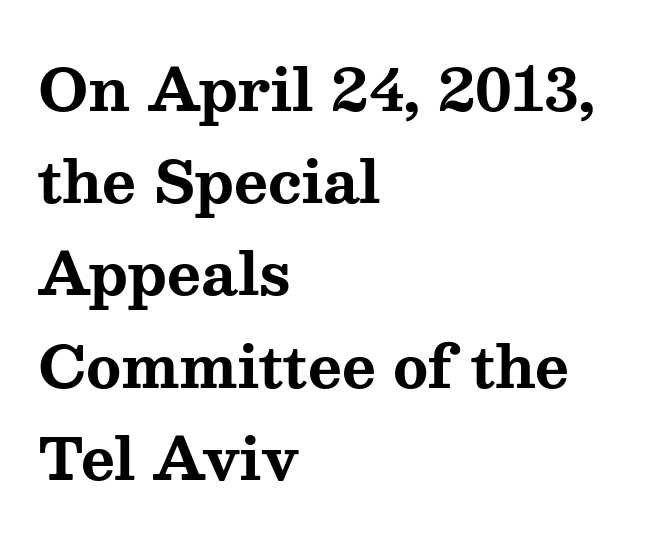
The image shows 58 px bold, wide serif type, upright; set left-aligned, normal line spacing (1.59x), normal letter spacing, not underlined; medium stroke contrast and a medium x-height.
